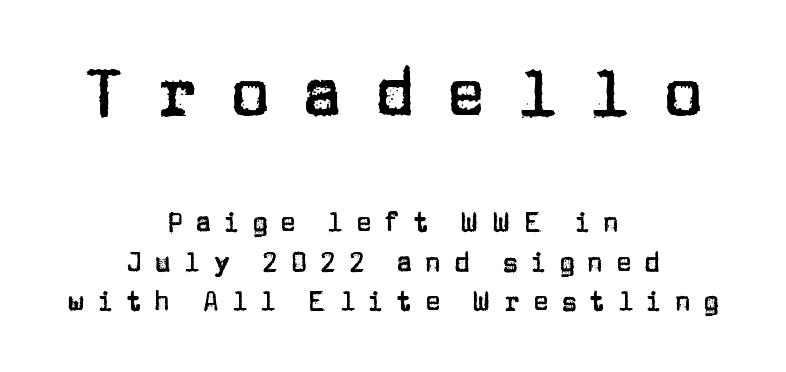
{"serif": "no", "italic": "no", "width": "normal", "stroke_contrast": "low", "x_height": "large", "monospaced": "no", "underline": "no", "align": "center", "line_spacing": "normal", "line_spacing_ratio": 1.52, "letter_spacing": "wide", "letter_spacing_em": 0.49, "larger_block": "first", "size_ratio": 2.54, "glyph_px": 66}
